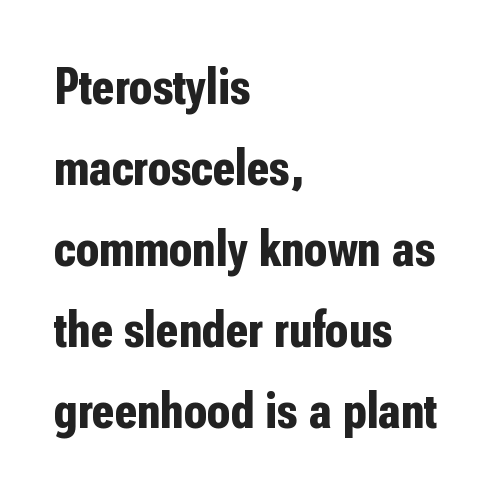
A bare baseline throughout the passage. Short note: letters normally spaced. Summary of vertical rhythm: regular, with standard interline spacing. Think of a printed novel: that variable character pitch is what you see here. This rendering uses left alignment, leaving the right contour irregular.
